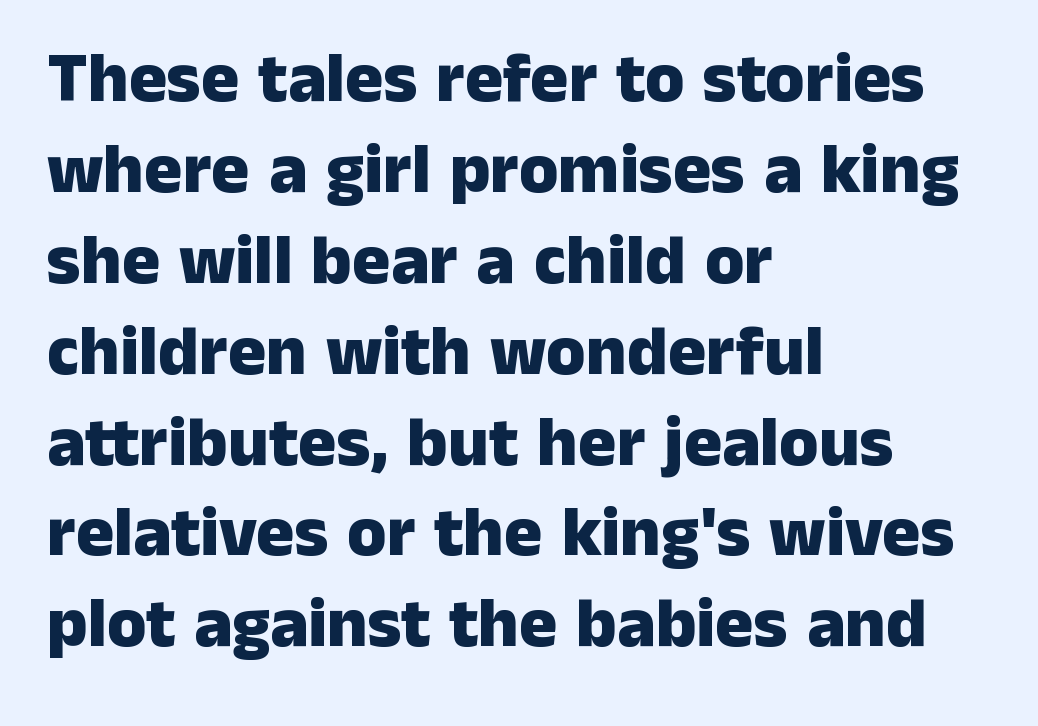
Q: Is the text bold? A: Yes.
Q: Is the text italic (slanted)? A: No, it is upright.
Q: Is the typeface a serif or a sans-serif typeface? A: Sans-serif.
Q: Is the text underlined? A: No.
Q: How is the paragraph aligned? A: Left-aligned.
Q: Is the spacing between letters normal or unusually wide? A: Normal.
Q: Is the spacing between lines tight, normal or loose? A: Normal.
Q: Width (condensed, normal, or wide)? A: Normal.
Q: Stroke contrast? A: Low.
Q: x-height? A: Medium.
Q: Monospaced? A: No.
